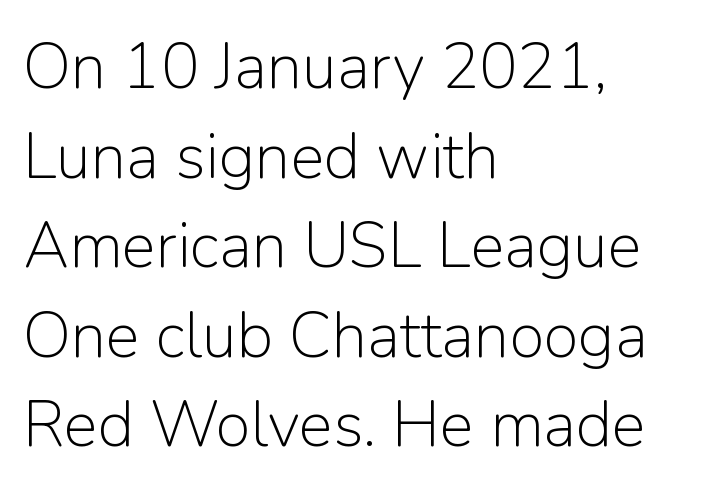
Q: Is the text bold? A: No.
Q: Is the text italic (slanted)? A: No, it is upright.
Q: Is the typeface a serif or a sans-serif typeface? A: Sans-serif.
Q: Is the text underlined? A: No.
Q: How is the paragraph aligned? A: Left-aligned.
Q: Is the spacing between letters normal or unusually wide? A: Normal.
Q: Is the spacing between lines tight, normal or loose? A: Normal.
Q: Width (condensed, normal, or wide)? A: Normal.
Q: Stroke contrast? A: Low.
Q: x-height? A: Medium.
Q: Monospaced? A: No.
